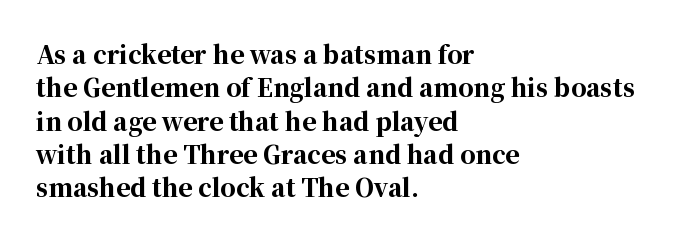
You can tell it's not italic because the verticals are truly vertical. Descender tails drop into unmarked territory. Baseline-to-baseline distance is the conventional proportion of letter height. Nobody touched the tracking dial on this one. Thick stems and heavy bowls — unmistakably bold. One-word summary of the alignment: left.
